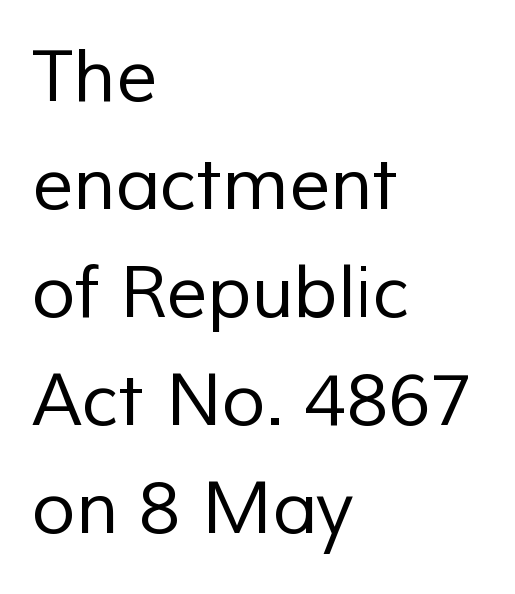
{"serif": "no", "bold": "no", "weight": "regular", "width": "normal", "stroke_contrast": "low", "x_height": "medium", "monospaced": "no", "underline": "no", "align": "left", "line_spacing": "normal", "line_spacing_ratio": 1.5, "letter_spacing": "normal", "letter_spacing_em": 0.0, "glyph_px": 72}
